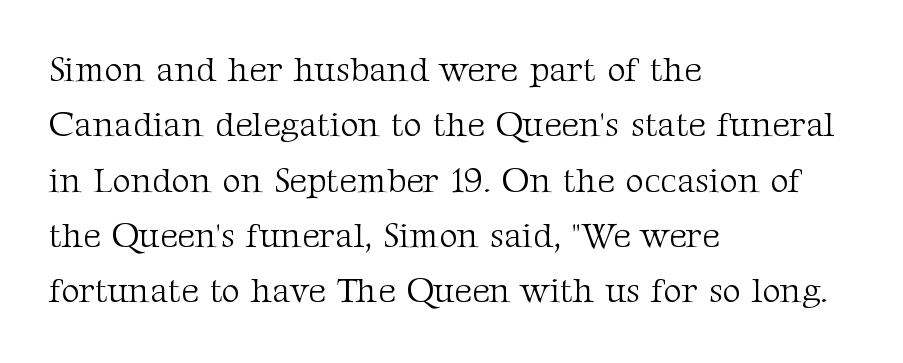
The image shows 35 px light serif type, upright; set left-aligned, normal line spacing (1.58x), normal letter spacing, not underlined; medium stroke contrast and a medium x-height.
